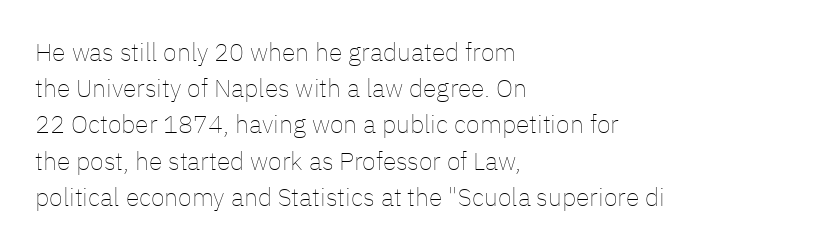
{"italic": "no", "bold": "no", "underline": "no", "align": "left", "line_spacing": "normal", "line_spacing_ratio": 1.45, "letter_spacing": "normal", "letter_spacing_em": 0.0, "glyph_px": 25}
